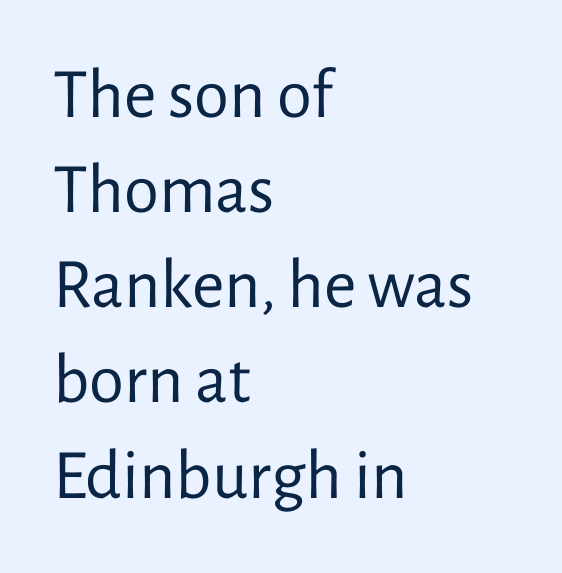
The image shows 71 px regular-weight sans-serif type, upright; set left-aligned, normal line spacing (1.34x), normal letter spacing, not underlined; low stroke contrast and a medium x-height.
